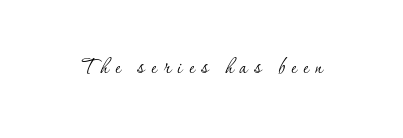
{"bold": "no", "underline": "no", "letter_spacing": "wide", "letter_spacing_em": 0.26, "glyph_px": 26}
